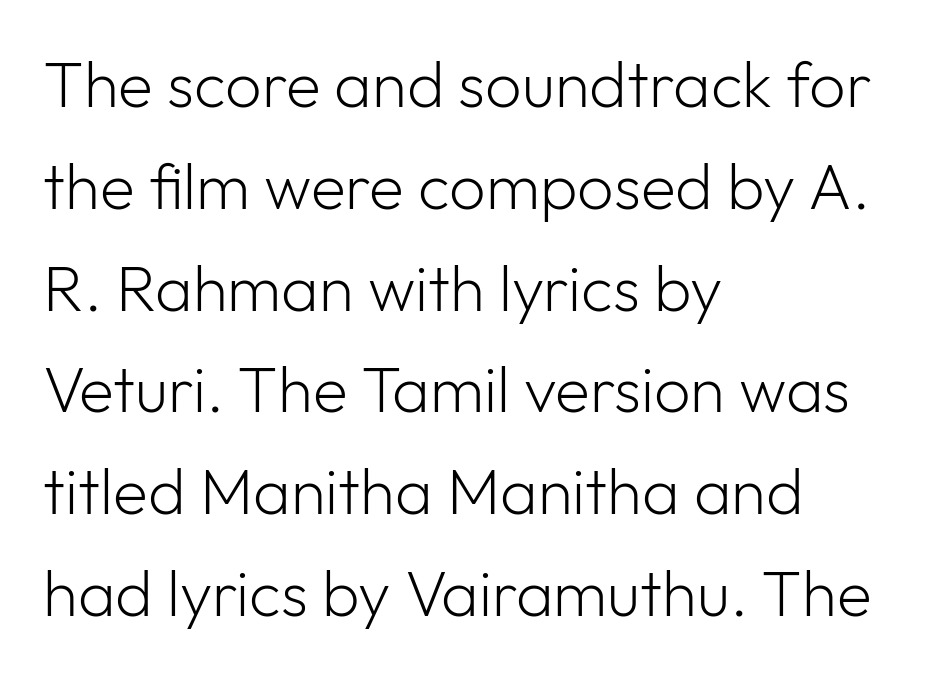
Q: Is the text bold? A: No.
Q: Is the text italic (slanted)? A: No, it is upright.
Q: Is the typeface a serif or a sans-serif typeface? A: Sans-serif.
Q: Is the text underlined? A: No.
Q: How is the paragraph aligned? A: Left-aligned.
Q: Is the spacing between letters normal or unusually wide? A: Normal.
Q: Is the spacing between lines tight, normal or loose? A: Normal.
Q: Width (condensed, normal, or wide)? A: Normal.
Q: Stroke contrast? A: Low.
Q: x-height? A: Medium.
Q: Monospaced? A: No.
